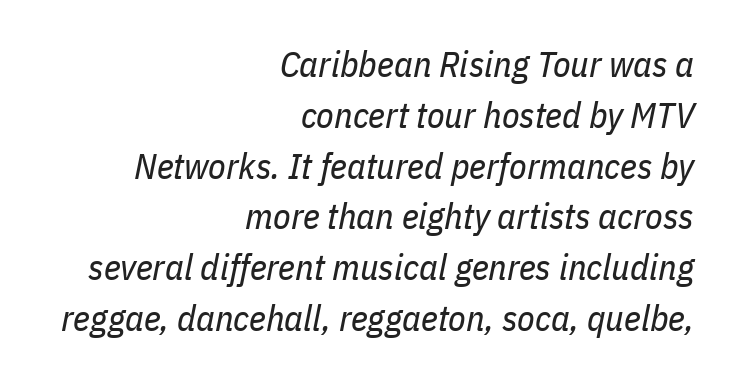
Q: Is the text bold? A: No.
Q: Is the text italic (slanted)? A: Yes, it leans right by about 11 degrees.
Q: Is the text underlined? A: No.
Q: How is the paragraph aligned? A: Right-aligned.
Q: Is the spacing between letters normal or unusually wide? A: Normal.
Q: Is the spacing between lines tight, normal or loose? A: Normal.
Q: Width (condensed, normal, or wide)? A: Condensed.
Q: Stroke contrast? A: Low.
Q: x-height? A: Medium.
Q: Monospaced? A: No.
